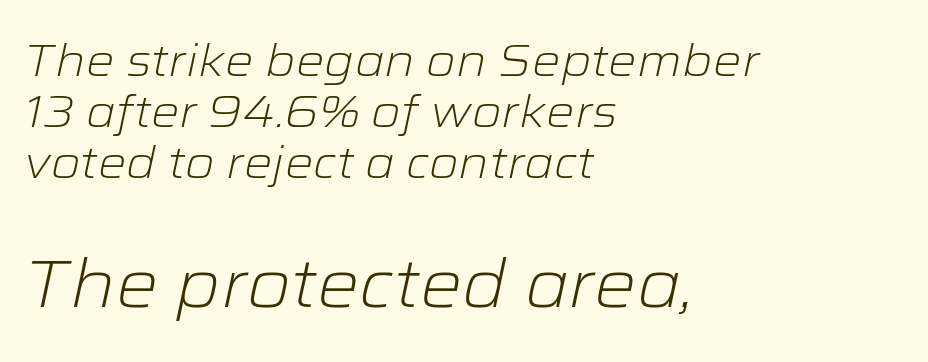
{"italic": "yes", "lean": "right", "slant_degrees": 12, "bold": "no", "weight": "light", "width": "wide", "stroke_contrast": "low", "x_height": "medium", "monospaced": "no", "underline": "no", "align": "left", "line_spacing": "tight", "line_spacing_ratio": 1.13, "letter_spacing": "normal", "letter_spacing_em": 0.0, "larger_block": "second", "size_ratio": 1.49, "glyph_px": 67}
